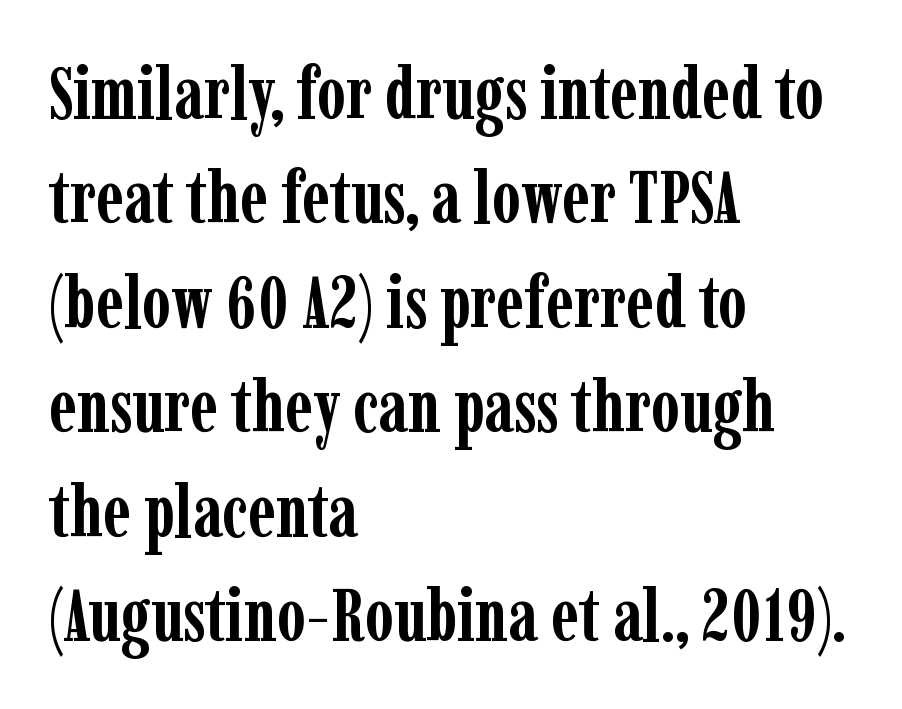
Glance below the letters and you will spot only blank space. Every stem runs plumb, perpendicular to the baseline. The face used here is proportionally spaced, like ordinary book or web type. Type style note: has serifs. What stands out about the letter spacing? Nothing — it is the standard amount. Leading matches the norm, producing a regular column.
